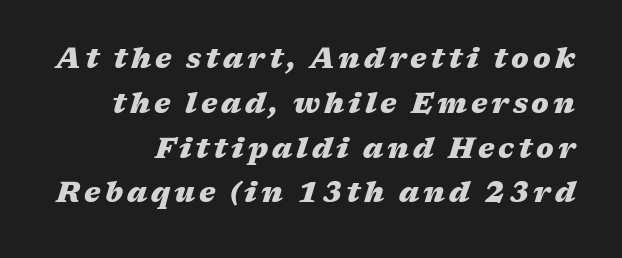
Q: Is the text bold? A: Yes.
Q: Is the text italic (slanted)? A: Yes, it leans right by about 17 degrees.
Q: Is the text underlined? A: No.
Q: Is the spacing between lines tight, normal or loose? A: Normal.
Q: Width (condensed, normal, or wide)? A: Wide.
Q: Stroke contrast? A: Medium.
Q: x-height? A: Medium.
Q: Monospaced? A: No.
